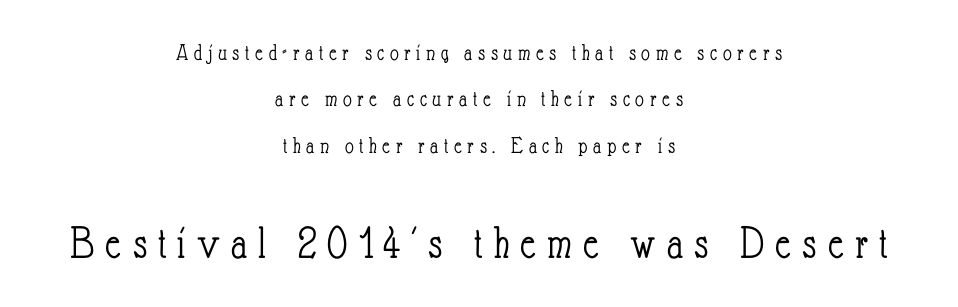
{"italic": "no", "bold": "no", "weight": "light", "width": "condensed", "stroke_contrast": "low", "x_height": "small", "monospaced": "no", "underline": "no", "align": "center", "line_spacing": "loose", "line_spacing_ratio": 1.93, "letter_spacing": "wide", "letter_spacing_em": 0.23, "larger_block": "second", "size_ratio": 2.0, "glyph_px": 48}
